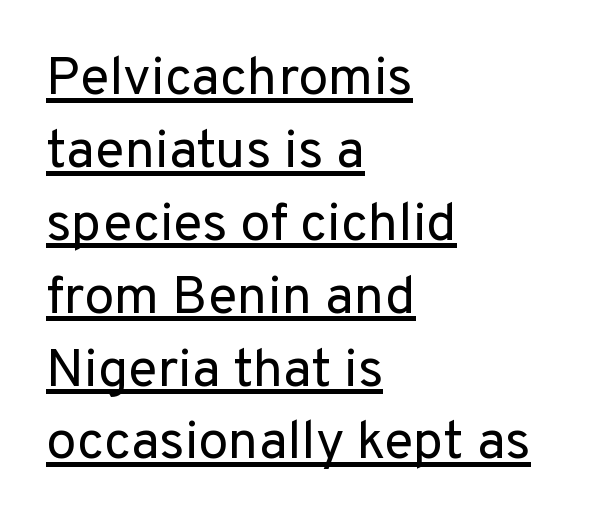
{"serif": "no", "italic": "no", "bold": "no", "weight": "regular", "width": "normal", "stroke_contrast": "low", "x_height": "medium", "monospaced": "no", "underline": "yes", "align": "left", "line_spacing": "normal", "line_spacing_ratio": 1.35, "letter_spacing": "normal", "letter_spacing_em": 0.0, "glyph_px": 54}
